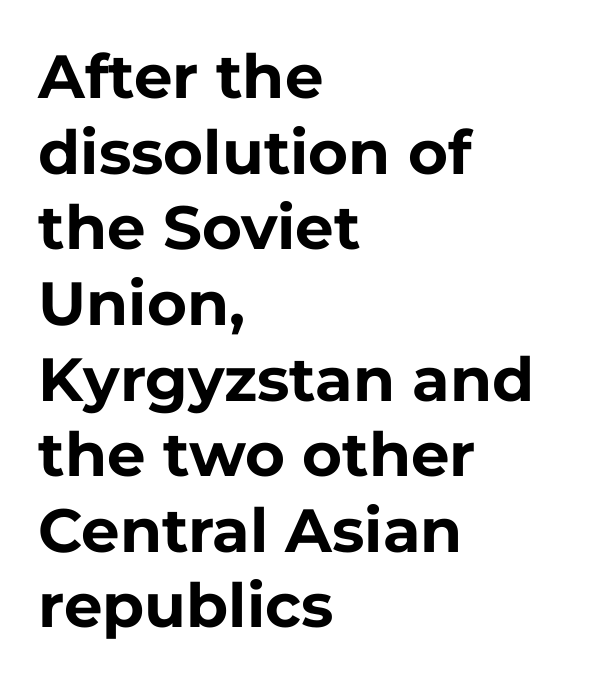
Short note: letters normally spaced. Rule under the text: the space is simply empty. The lettering stays uniformly vertical, giving the passage a roman look. Alignment: flush left. Heavy-handed strokes throughout: this text is bold.
